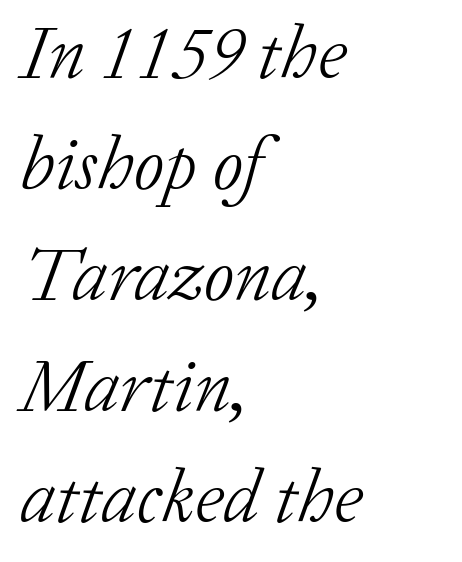
{"serif": "yes", "italic": "yes", "lean": "right", "slant_degrees": 20, "bold": "no", "weight": "light", "width": "normal", "stroke_contrast": "low", "x_height": "medium", "monospaced": "no", "underline": "no", "align": "left", "line_spacing": "normal", "line_spacing_ratio": 1.48, "letter_spacing": "normal", "letter_spacing_em": 0.0, "glyph_px": 75}
